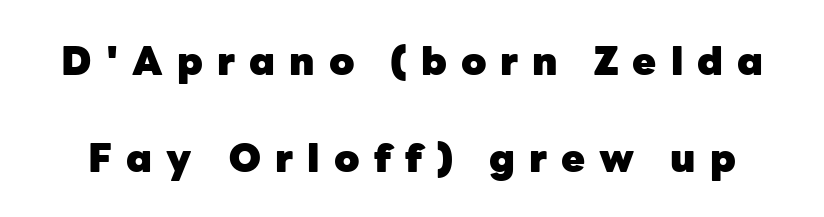
Q: Is the text bold? A: Yes.
Q: Is the text italic (slanted)? A: No, it is upright.
Q: Is the typeface a serif or a sans-serif typeface? A: Sans-serif.
Q: Is the text underlined? A: No.
Q: Is the spacing between letters normal or unusually wide? A: Unusually wide.
Q: Is the spacing between lines tight, normal or loose? A: Loose.
Q: Width (condensed, normal, or wide)? A: Normal.
Q: Stroke contrast? A: Low.
Q: x-height? A: Medium.
Q: Monospaced? A: No.
